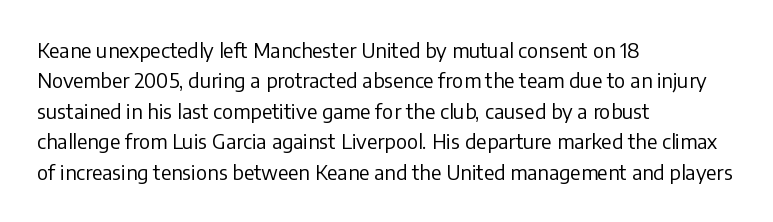
The typesetting does not lean heavy: it is not bold. Words appear dense and cohesive because spacing is normal. Every character sits straight up, as roman type does. What's the leading like? Ordinary, nothing unusual. Glance below the letters and you will spot only blank space.
